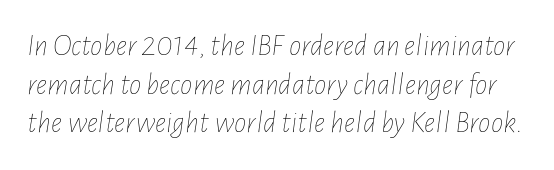
Q: Is the text bold? A: No.
Q: Is the text italic (slanted)? A: Yes, it leans right by about 7 degrees.
Q: Is the text underlined? A: No.
Q: Is the spacing between letters normal or unusually wide? A: Normal.
Q: Is the spacing between lines tight, normal or loose? A: Normal.
Q: Width (condensed, normal, or wide)? A: Condensed.
Q: Stroke contrast? A: Low.
Q: x-height? A: Medium.
Q: Monospaced? A: No.
